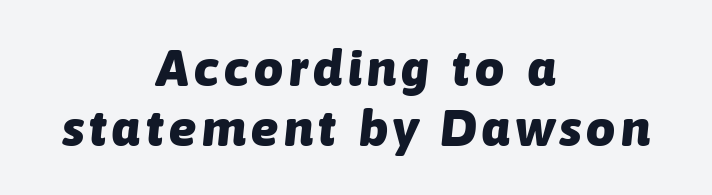
The image shows 51 px heavy type, italic (leaning right); set centered, line spacing 1.17x, not underlined; low stroke contrast and a medium x-height.
